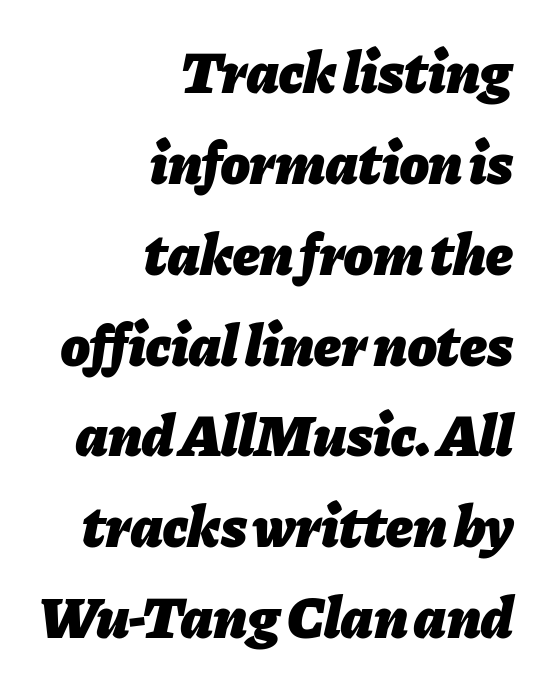
{"italic": "yes", "lean": "right", "slant_degrees": 11, "bold": "yes", "weight": "heavy", "width": "normal", "stroke_contrast": "low", "x_height": "medium", "monospaced": "no", "underline": "no", "align": "right", "line_spacing": "normal", "line_spacing_ratio": 1.54, "letter_spacing": "normal", "letter_spacing_em": 0.0, "glyph_px": 59}
